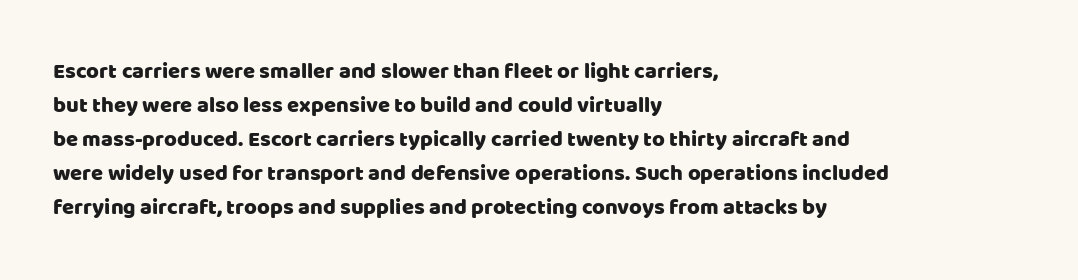
Students, observe: this is what conventionally led text looks like. This sample uses an upright cut, with every glyph sitting square on the baseline. A clean baseline with only descenders dipping below it. Each word holds together tightly as a unit, with standard inter-letter gaps.
